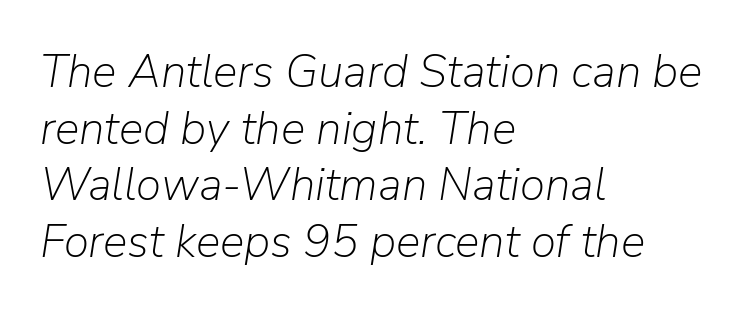
The image shows 46 px light type, italic (leaning right); set left-aligned, line spacing 1.23x, normal letter spacing, not underlined; low stroke contrast and a medium x-height.
